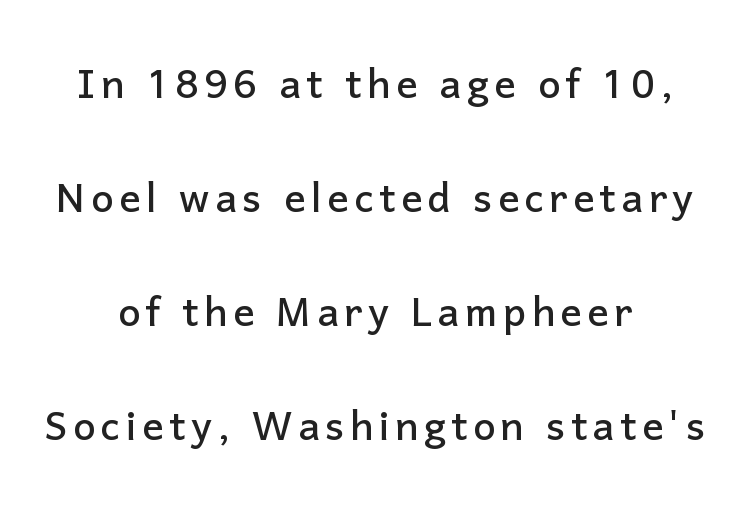
The type sits square on the baseline with zero lean. You could not count columns in this text — the font is proportionally spaced. Typeset on center — no edge is straight. Classification — sans serif.
